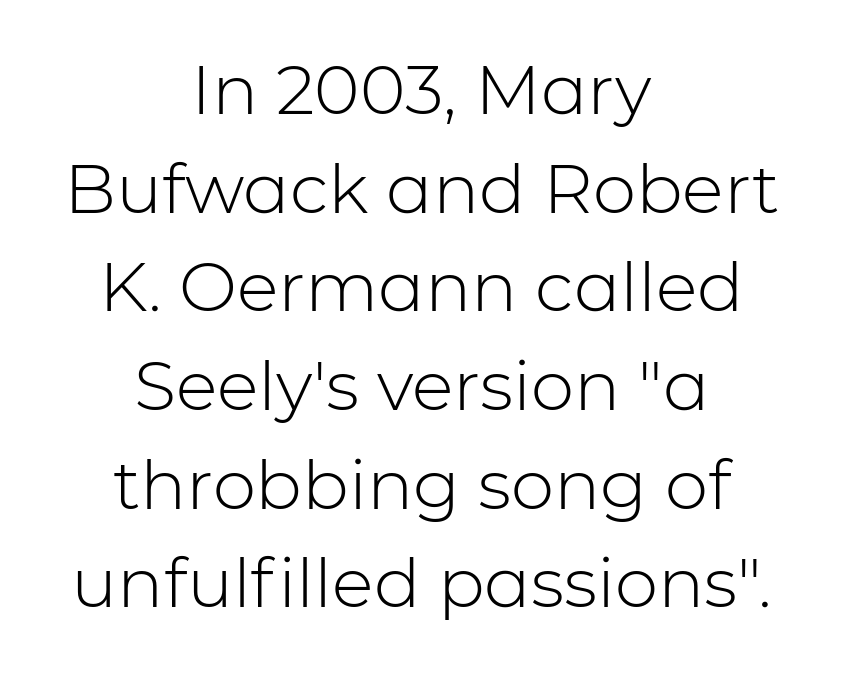
{"serif": "no", "italic": "no", "bold": "no", "weight": "light", "width": "normal", "stroke_contrast": "low", "x_height": "medium", "monospaced": "no", "underline": "no", "align": "center", "line_spacing": "normal", "line_spacing_ratio": 1.43, "letter_spacing": "normal", "letter_spacing_em": 0.0, "glyph_px": 69}
